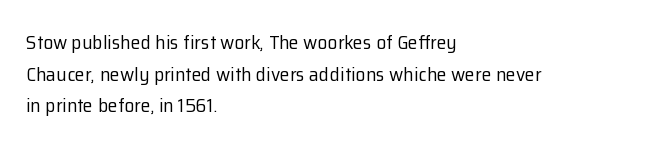
{"italic": "no", "bold": "no", "underline": "no", "align": "left", "line_spacing": "normal", "line_spacing_ratio": 1.58, "letter_spacing": "normal", "letter_spacing_em": 0.0, "glyph_px": 20}
